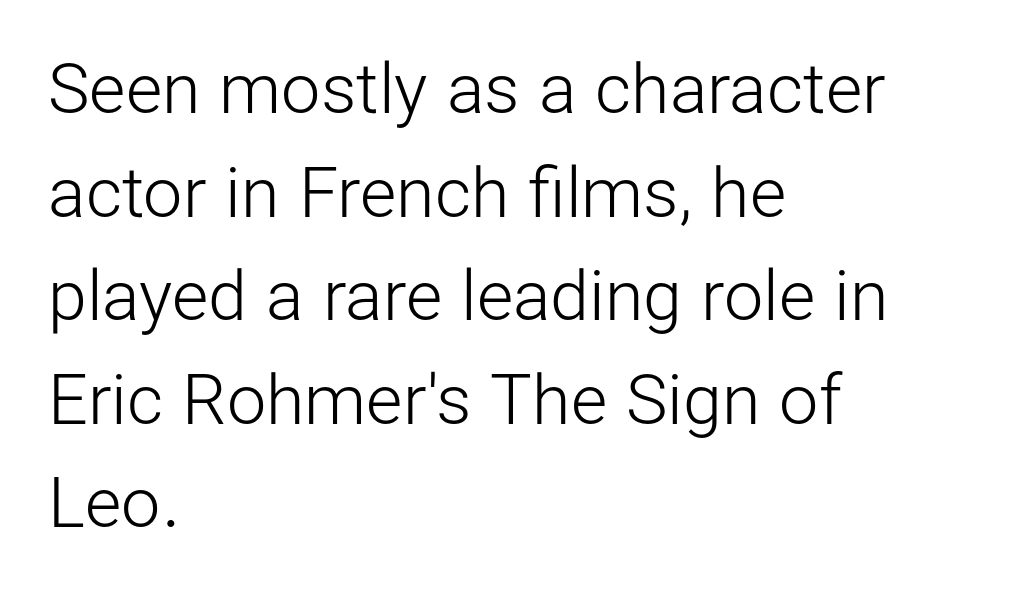
{"serif": "no", "italic": "no", "bold": "no", "weight": "light", "width": "normal", "stroke_contrast": "low", "x_height": "medium", "monospaced": "no", "underline": "no", "align": "left", "line_spacing": "normal", "line_spacing_ratio": 1.48, "letter_spacing": "normal", "letter_spacing_em": 0.0, "glyph_px": 70}
